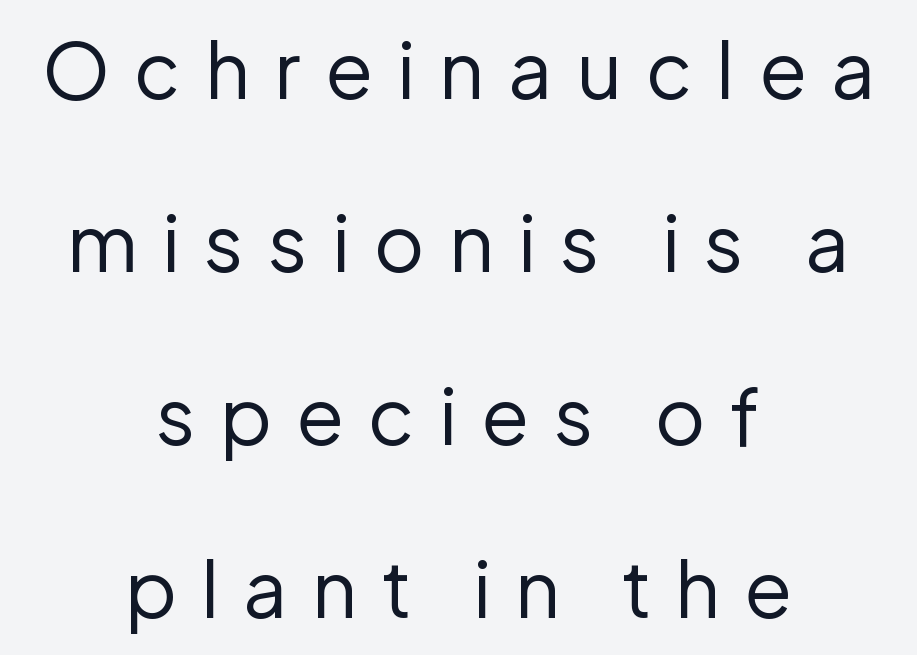
{"serif": "no", "italic": "no", "bold": "no", "weight": "regular", "width": "normal", "stroke_contrast": "low", "x_height": "medium", "monospaced": "no", "underline": "no", "align": "center", "line_spacing": "loose", "line_spacing_ratio": 2.22, "letter_spacing": "wide", "letter_spacing_em": 0.31, "glyph_px": 78}
